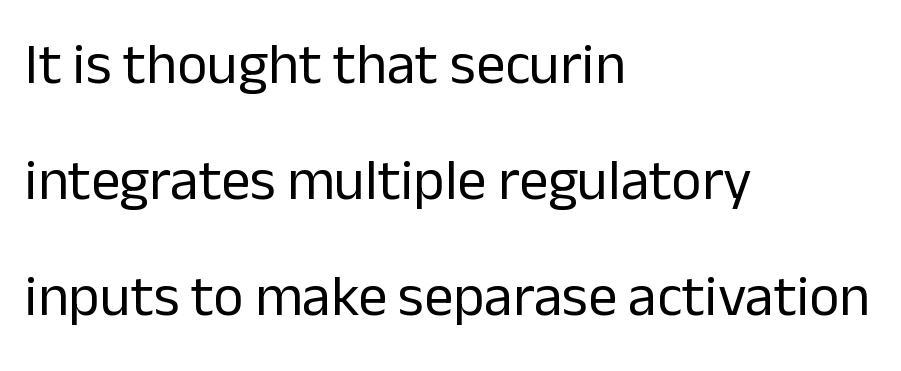
The image shows 58 px regular-weight sans-serif type, upright; set left-aligned, loose line spacing (2.0x), normal letter spacing, not underlined; low stroke contrast and a medium x-height.
